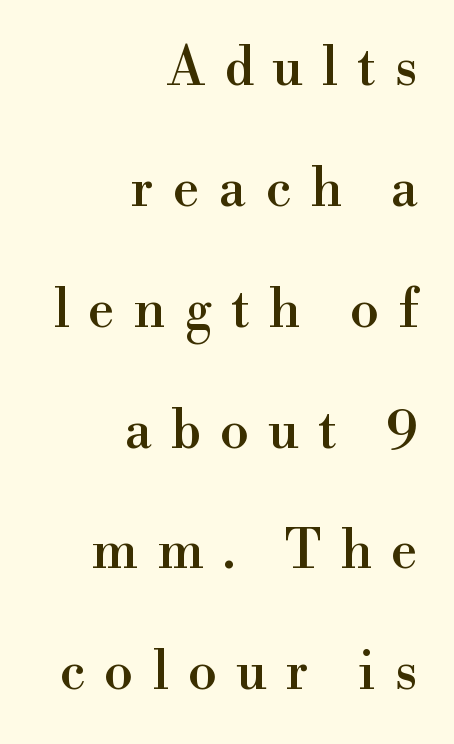
The axis of the letterforms is exactly vertical. A great deal of white space separates one row of letters from the next. Short note: letters widely spaced. The rendering uses natural spacing where letterforms have individual widths. In terms of letterform style, serifs are clearly present.
